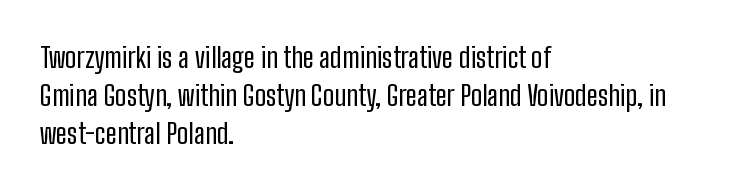
{"serif": "no", "italic": "no", "bold": "no", "weight": "regular", "width": "condensed", "stroke_contrast": "low", "x_height": "medium", "monospaced": "no", "underline": "no", "align": "left", "line_spacing": "normal", "line_spacing_ratio": 1.35, "letter_spacing": "normal", "letter_spacing_em": 0.0, "glyph_px": 28}
